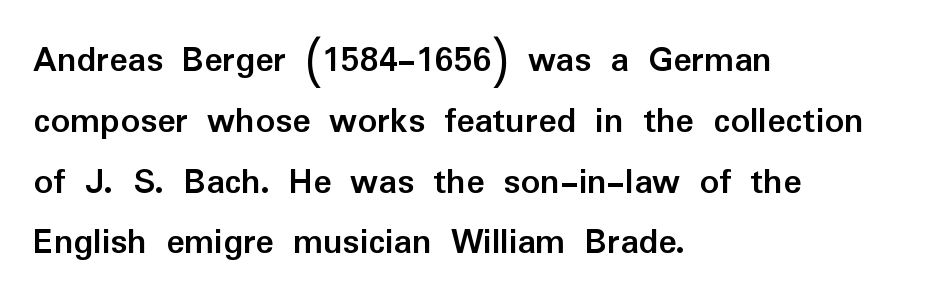
Q: Is the text bold? A: Yes.
Q: Is the text italic (slanted)? A: No, it is upright.
Q: Is the typeface a serif or a sans-serif typeface? A: Sans-serif.
Q: Is the text underlined? A: No.
Q: How is the paragraph aligned? A: Left-aligned.
Q: Is the spacing between letters normal or unusually wide? A: Normal.
Q: Is the spacing between lines tight, normal or loose? A: Normal.
Q: Width (condensed, normal, or wide)? A: Normal.
Q: Stroke contrast? A: Low.
Q: x-height? A: Medium.
Q: Monospaced? A: No.
